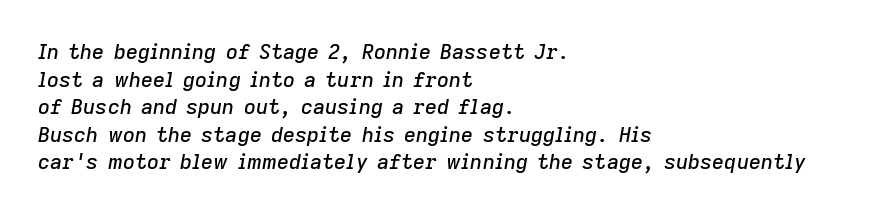
Q: Is the text italic (slanted)? A: Yes, it leans right by about 9 degrees.
Q: Is the text underlined? A: No.
Q: How is the paragraph aligned? A: Left-aligned.
Q: Is the spacing between letters normal or unusually wide? A: Normal.
Q: Is the spacing between lines tight, normal or loose? A: Normal.
